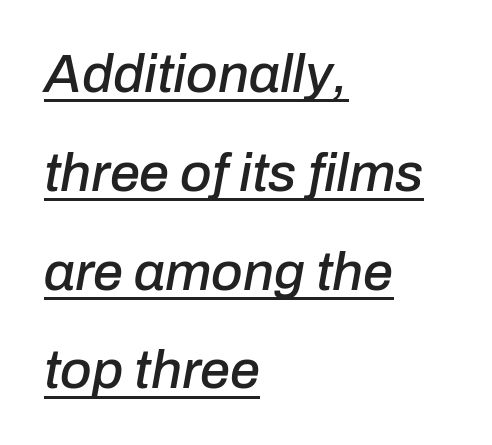
In designer terms, the underline attribute is active on this setting. You could not count columns in this text — the font is proportionally spaced. The compositor pushed each line to the left boundary. Letter spacing: default. The axis of the letterforms is tilted away from vertical.
